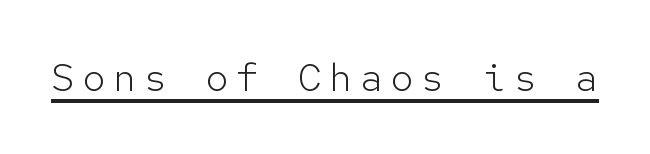
{"serif": "no", "italic": "no", "bold": "no", "weight": "light", "width": "normal", "stroke_contrast": "low", "x_height": "medium", "monospaced": "yes", "underline": "yes", "glyph_px": 39}
